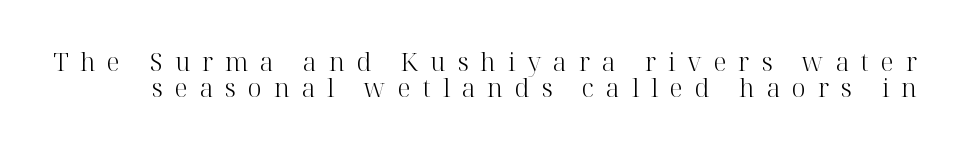
{"italic": "no", "bold": "no", "underline": "no", "line_spacing": "tight", "line_spacing_ratio": 1.05, "letter_spacing": "wide", "letter_spacing_em": 0.48, "glyph_px": 25}
